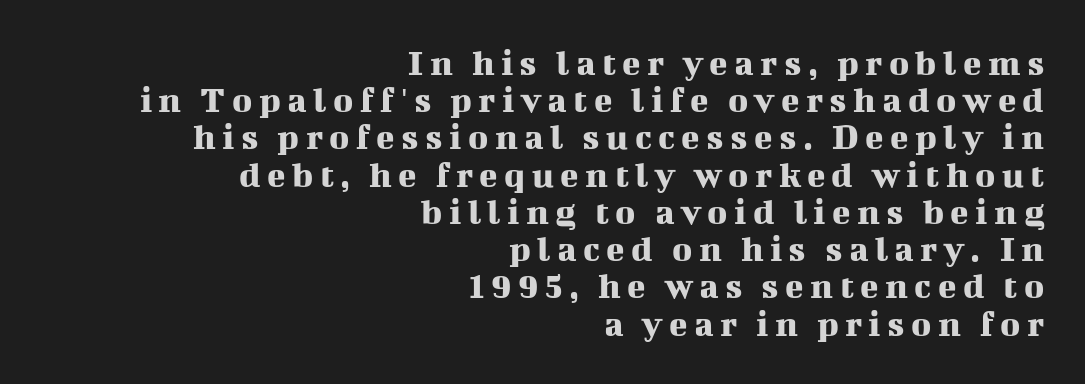
{"serif": "yes", "italic": "no", "width": "normal", "stroke_contrast": "medium", "x_height": "medium", "monospaced": "no", "underline": "no", "align": "right", "line_spacing": "tight", "line_spacing_ratio": 0.98, "glyph_px": 38}
